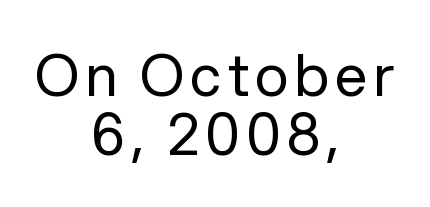
{"serif": "no", "italic": "no", "bold": "no", "weight": "regular", "width": "normal", "stroke_contrast": "low", "x_height": "medium", "monospaced": "no", "underline": "no", "align": "center", "line_spacing": "tight", "line_spacing_ratio": 1.01, "glyph_px": 58}
